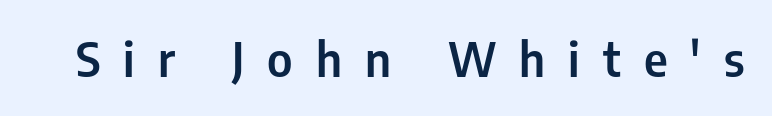
Someone cranked the tracking dial way up on this one. A roman cut, with each character standing at attention. Each letter keeps its own natural width here, so spacing adapts to shape. Rule under the text: the space is simply empty. In terms of letterform style, serifs are entirely absent.
